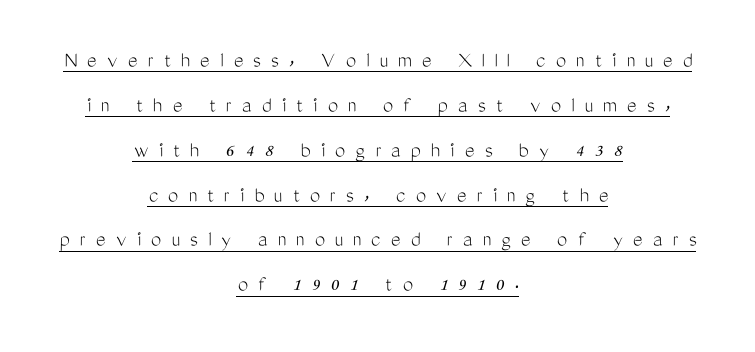
Successive baselines arrive slowly, with a big drop between each. Each word looks stretched out because of the extra space between its letters. Bold? No — there's no thickening of the strokes. The lines are quadded center. Caption: lettering with a line underneath.
